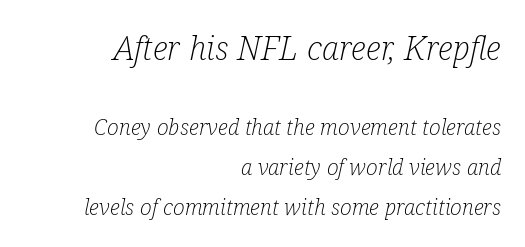
The image shows 33 px light, condensed serif type, italic (leaning right); set right-aligned, line spacing 1.83x, normal letter spacing, not underlined; the first (top) block is 1.5x larger; low stroke contrast and a medium x-height.
